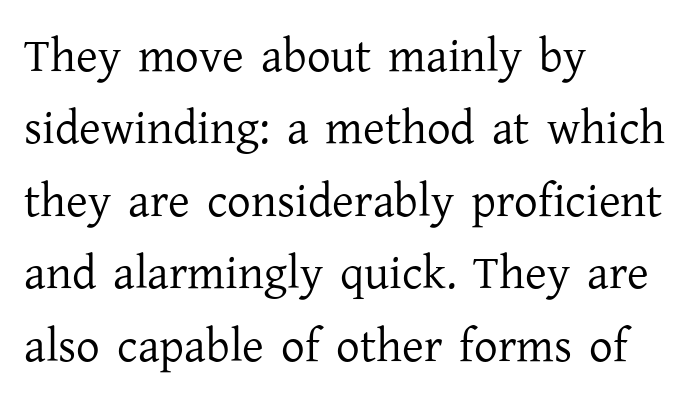
A roman cut, with each character standing at attention. The zone under the glyphs is completely vacant. The letterforms sit shoulder to shoulder at normal distance. Stem width sits at or under what a default text font uses. Is the block centered? No — it sits flush against the left margin.
